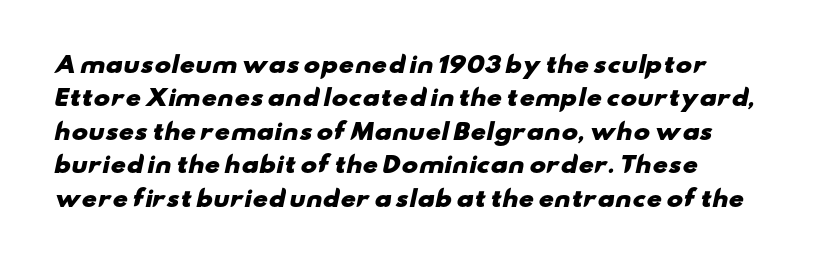
Q: Is the text bold? A: Yes.
Q: Is the text underlined? A: No.
Q: How is the paragraph aligned? A: Left-aligned.
Q: Is the spacing between letters normal or unusually wide? A: Normal.
Q: Is the spacing between lines tight, normal or loose? A: Normal.
